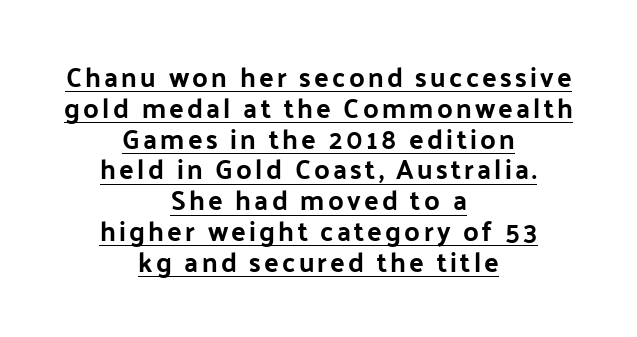
The image shows 27 px bold type, upright; set centered, tight line spacing (1.14x), underlined.
